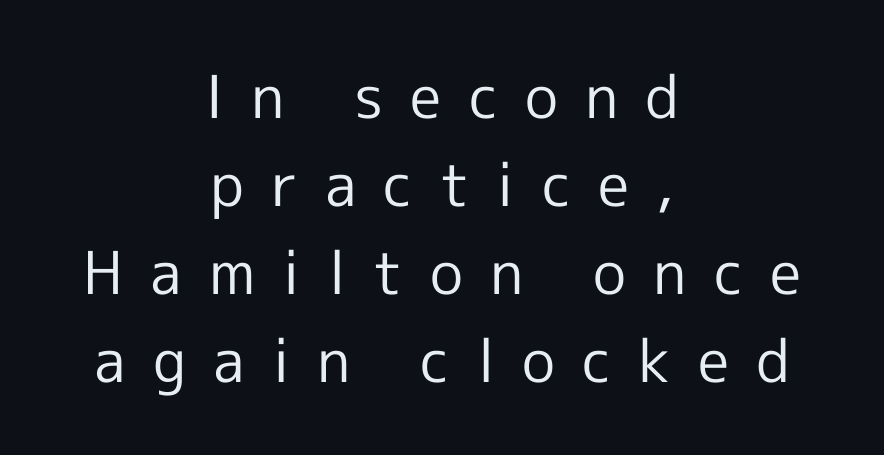
Q: Is the text bold? A: No.
Q: Is the text italic (slanted)? A: No, it is upright.
Q: Is the typeface a serif or a sans-serif typeface? A: Sans-serif.
Q: Is the text underlined? A: No.
Q: How is the paragraph aligned? A: Centered.
Q: Is the spacing between letters normal or unusually wide? A: Unusually wide.
Q: Is the spacing between lines tight, normal or loose? A: Normal.
Q: Width (condensed, normal, or wide)? A: Normal.
Q: x-height? A: Medium.
Q: Monospaced? A: No.
